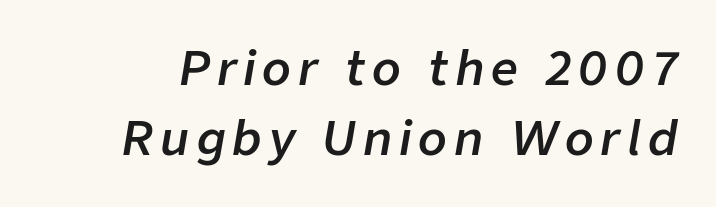
Q: Is the text bold? A: Semi-bold.
Q: Is the text italic (slanted)? A: Yes, it leans right by about 9 degrees.
Q: Is the text underlined? A: No.
Q: Is the spacing between lines tight, normal or loose? A: Normal.
Q: Width (condensed, normal, or wide)? A: Normal.
Q: Stroke contrast? A: Low.
Q: x-height? A: Medium.
Q: Monospaced? A: No.
